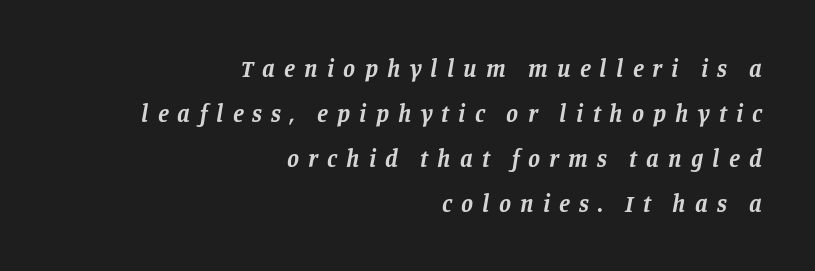
{"italic": "yes", "lean": "right", "slant_degrees": 11, "bold": "yes", "underline": "no", "align": "right", "line_spacing_ratio": 1.87, "letter_spacing": "wide", "letter_spacing_em": 0.38, "glyph_px": 24}
